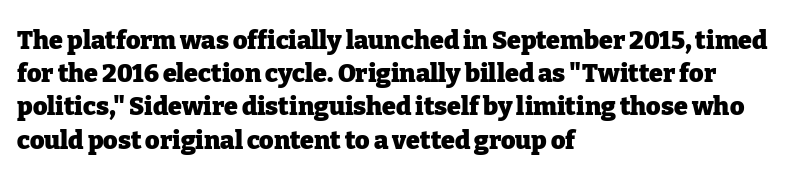
One-word summary of the alignment: left. Compared with an ordinary text face, these strokes are far heavier — a full bold. Interline gaps are of average width in this sample. Letter spacing: default. The baseline area is clear. The letters stand upright; this is a roman face.
